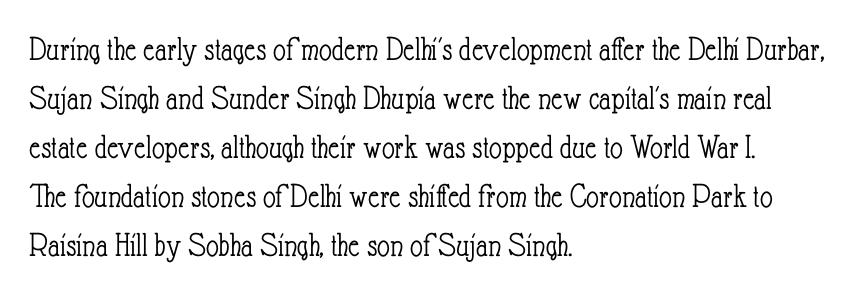
Q: Is the text bold? A: No.
Q: Is the text italic (slanted)? A: No, it is upright.
Q: Is the text underlined? A: No.
Q: How is the paragraph aligned? A: Left-aligned.
Q: Is the spacing between letters normal or unusually wide? A: Normal.
Q: Is the spacing between lines tight, normal or loose? A: Normal.
Q: Width (condensed, normal, or wide)? A: Condensed.
Q: Stroke contrast? A: Low.
Q: x-height? A: Small.
Q: Monospaced? A: No.
